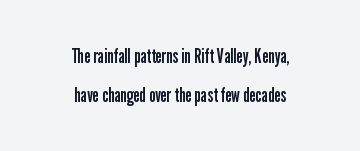
{"italic": "no", "bold": "no", "underline": "no", "align": "center", "line_spacing": "loose", "line_spacing_ratio": 1.96, "letter_spacing": "normal", "letter_spacing_em": 0.0, "glyph_px": 20}
